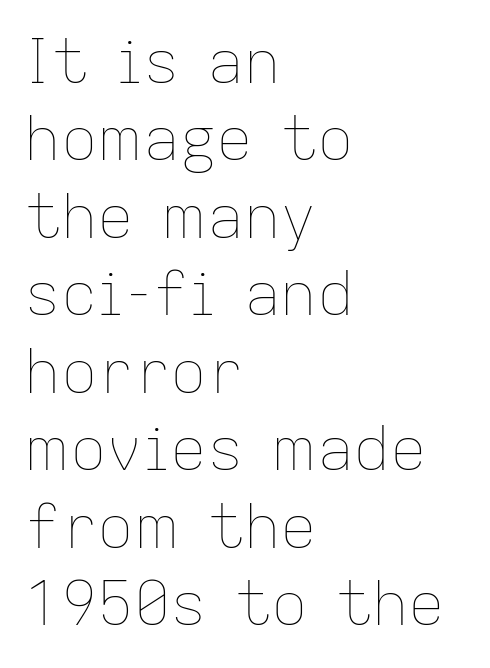
The rendering uses natural spacing where letterforms have individual widths. The lettering stays uniformly vertical, giving the passage a roman look. Reading down the column, the eye jumps a familiar distance to each next line. If you drew a ruler down the left edge, every line would touch it. Summary of weight: not heavy and not bold. Has an underline been added? It has not.
